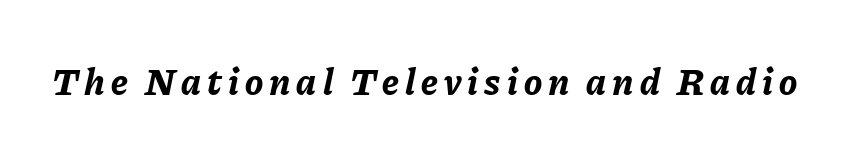
The image shows 38 px bold type, italic (leaning right); set not underlined; low stroke contrast and a medium x-height.
